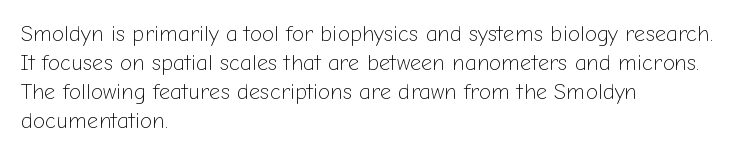
The image shows 22 px text type, upright; set left-aligned, normal line spacing (1.32x), normal letter spacing, not underlined.
